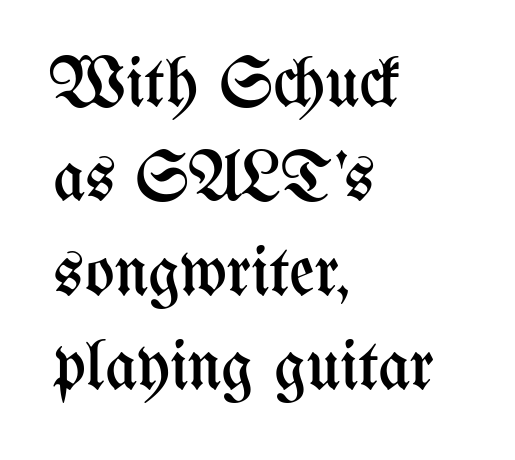
Q: Is the text bold? A: No.
Q: Is the text italic (slanted)? A: No, it is upright.
Q: Is the text underlined? A: No.
Q: How is the paragraph aligned? A: Left-aligned.
Q: Is the spacing between letters normal or unusually wide? A: Normal.
Q: Is the spacing between lines tight, normal or loose? A: Normal.
Q: Width (condensed, normal, or wide)? A: Condensed.
Q: Stroke contrast? A: Medium.
Q: x-height? A: Medium.
Q: Monospaced? A: No.
